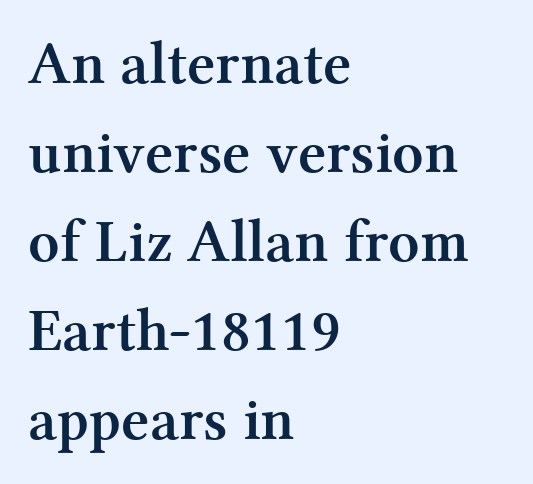
Q: Is the text bold? A: Yes.
Q: Is the text italic (slanted)? A: No, it is upright.
Q: Is the typeface a serif or a sans-serif typeface? A: Serif.
Q: Is the text underlined? A: No.
Q: How is the paragraph aligned? A: Left-aligned.
Q: Is the spacing between letters normal or unusually wide? A: Normal.
Q: Is the spacing between lines tight, normal or loose? A: Normal.
Q: Width (condensed, normal, or wide)? A: Normal.
Q: Stroke contrast? A: Medium.
Q: x-height? A: Medium.
Q: Monospaced? A: No.
